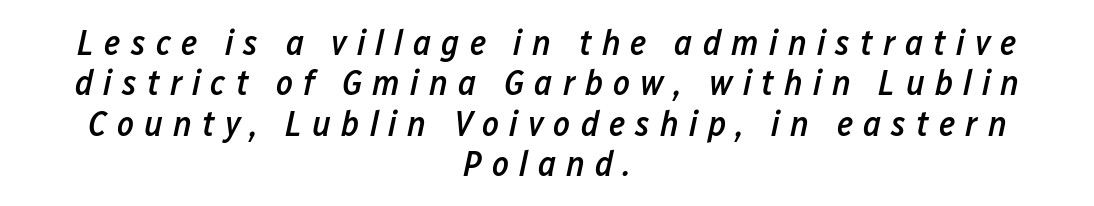
The image shows 36 px semibold, condensed type, italic (leaning right); set centered, tight line spacing (1.12x), unusually wide letter spacing (+0.28 em), not underlined; low stroke contrast and a medium x-height.
